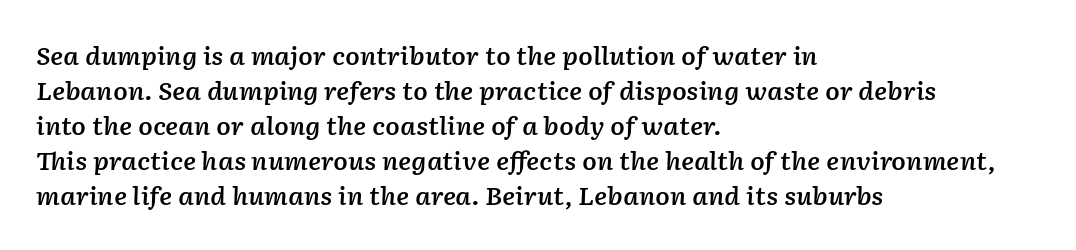
{"italic": "yes", "lean": "right", "slant_degrees": 2, "bold": "semi", "underline": "no", "align": "left", "line_spacing": "normal", "line_spacing_ratio": 1.46, "letter_spacing": "normal", "letter_spacing_em": 0.0, "glyph_px": 24}
